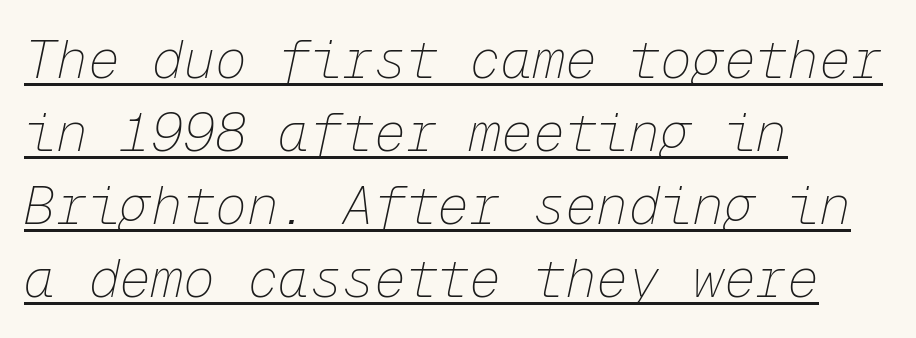
Q: Is the text bold? A: No.
Q: Is the text italic (slanted)? A: Yes, it leans right by about 12 degrees.
Q: Is the text underlined? A: Yes.
Q: How is the paragraph aligned? A: Left-aligned.
Q: Is the spacing between letters normal or unusually wide? A: Normal.
Q: Is the spacing between lines tight, normal or loose? A: Normal.
Q: Width (condensed, normal, or wide)? A: Normal.
Q: Stroke contrast? A: Low.
Q: x-height? A: Medium.
Q: Monospaced? A: Yes.
